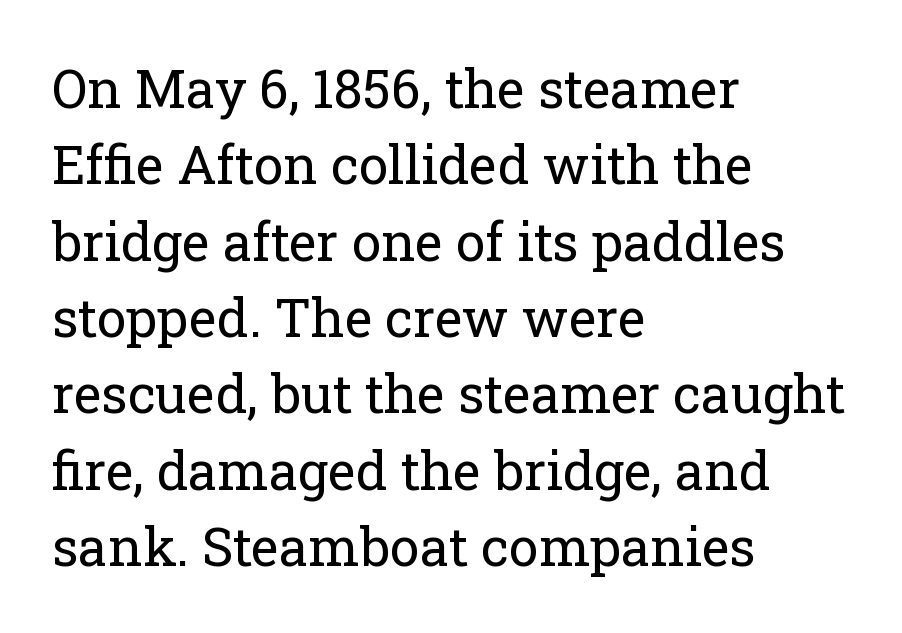
Q: Is the text bold? A: No.
Q: Is the text italic (slanted)? A: No, it is upright.
Q: Is the typeface a serif or a sans-serif typeface? A: Serif.
Q: Is the text underlined? A: No.
Q: How is the paragraph aligned? A: Left-aligned.
Q: Is the spacing between letters normal or unusually wide? A: Normal.
Q: Is the spacing between lines tight, normal or loose? A: Normal.
Q: Width (condensed, normal, or wide)? A: Normal.
Q: Stroke contrast? A: Low.
Q: x-height? A: Medium.
Q: Monospaced? A: No.
